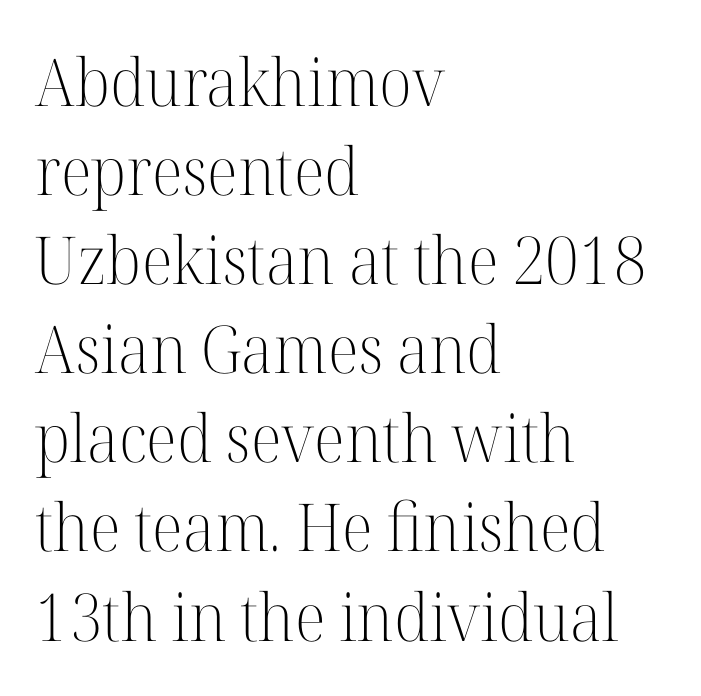
{"serif": "yes", "italic": "no", "bold": "no", "weight": "light", "width": "normal", "stroke_contrast": "high", "x_height": "medium", "monospaced": "no", "underline": "no", "align": "left", "line_spacing": "normal", "line_spacing_ratio": 1.35, "letter_spacing": "normal", "letter_spacing_em": 0.0, "glyph_px": 66}
